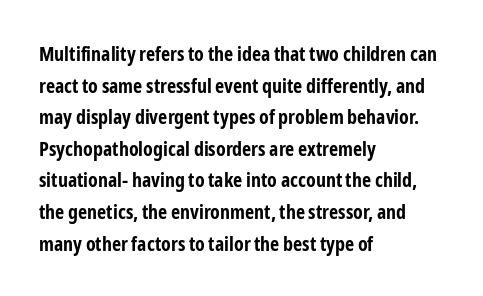
{"italic": "no", "bold": "yes", "underline": "no", "align": "left", "line_spacing": "normal", "line_spacing_ratio": 1.58, "letter_spacing": "normal", "letter_spacing_em": 0.0, "glyph_px": 20}
